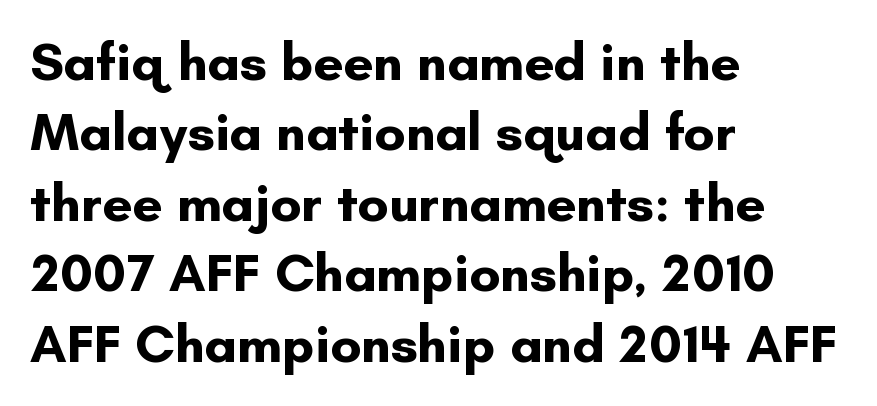
Q: Is the text bold? A: Yes.
Q: Is the text italic (slanted)? A: No, it is upright.
Q: Is the typeface a serif or a sans-serif typeface? A: Sans-serif.
Q: Is the text underlined? A: No.
Q: How is the paragraph aligned? A: Left-aligned.
Q: Is the spacing between letters normal or unusually wide? A: Normal.
Q: Is the spacing between lines tight, normal or loose? A: Normal.
Q: Width (condensed, normal, or wide)? A: Normal.
Q: Stroke contrast? A: Low.
Q: x-height? A: Small.
Q: Monospaced? A: No.
